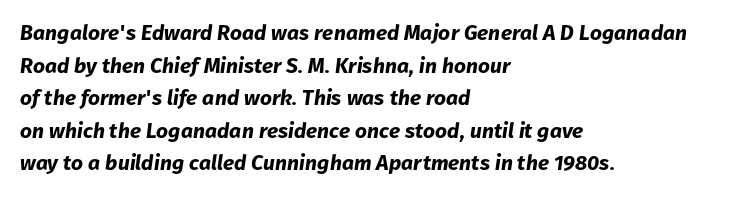
The image shows 21 px bold type, italic (leaning right); set left-aligned, normal line spacing (1.55x), normal letter spacing, not underlined.
